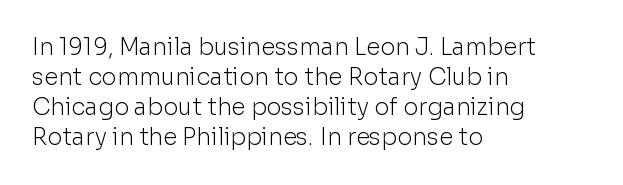
Q: Is the text bold? A: No.
Q: Is the text italic (slanted)? A: No, it is upright.
Q: Is the text underlined? A: No.
Q: How is the paragraph aligned? A: Left-aligned.
Q: Is the spacing between letters normal or unusually wide? A: Normal.
Q: Is the spacing between lines tight, normal or loose? A: Normal.
